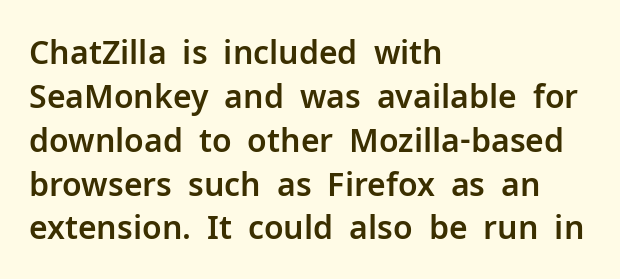
Look at the tracking — it's just the regular setting, nothing added. The passage shown is not underscored anywhere. The letters carry no serifs — their stems end cleanly without finishing strokes. The axis of the letterforms is exactly vertical.
